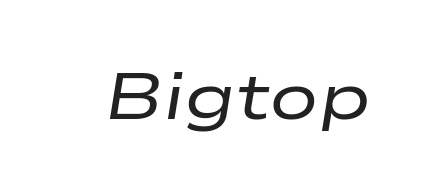
Q: Is the text bold? A: No.
Q: Is the text italic (slanted)? A: Yes, it leans right by about 9 degrees.
Q: Is the text underlined? A: No.
Q: Is the spacing between letters normal or unusually wide? A: Normal.
Q: Width (condensed, normal, or wide)? A: Wide.
Q: Stroke contrast? A: Low.
Q: x-height? A: Medium.
Q: Monospaced? A: No.
